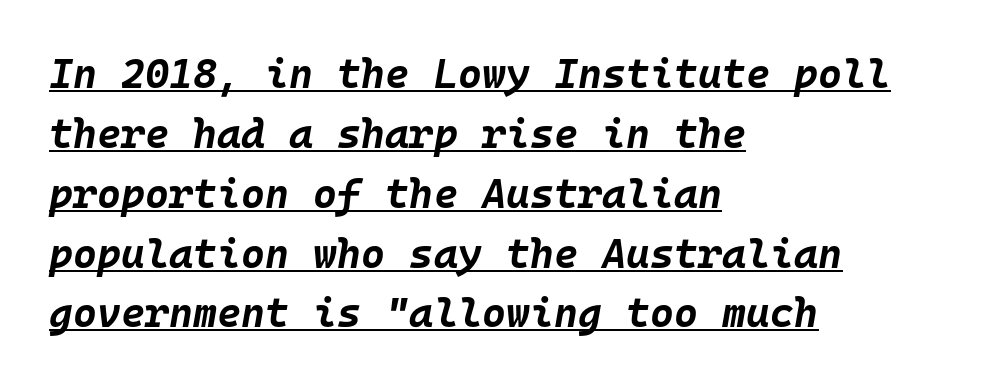
A student would call this left alignment; a typographer would say flush left, rag right. Is the type bold? Yes — the strokes are clearly thick and heavy. Here the designer chose a console-style face with uniform glyph widths. The whole block is typeset with a tilt. Rows of type keep a routine distance in the vertical direction. How are the letters spaced? Ordinarily, with no added tracking.
